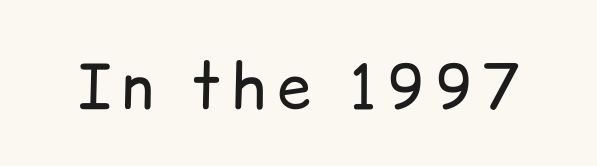
{"serif": "no", "italic": "no", "bold": "no", "weight": "regular", "width": "normal", "stroke_contrast": "low", "x_height": "medium", "monospaced": "no", "underline": "no", "glyph_px": 61}
